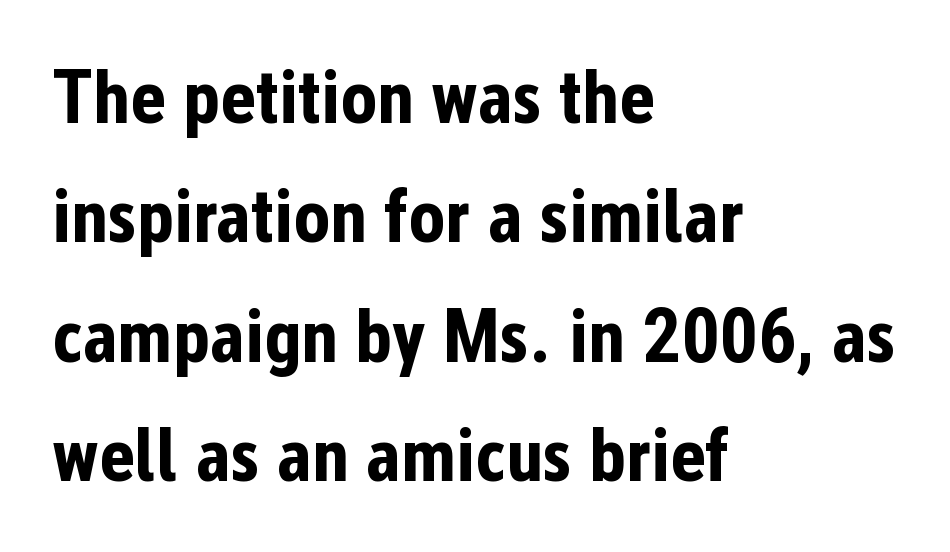
Q: Is the text bold? A: Yes.
Q: Is the text italic (slanted)? A: No, it is upright.
Q: Is the typeface a serif or a sans-serif typeface? A: Sans-serif.
Q: Is the text underlined? A: No.
Q: How is the paragraph aligned? A: Left-aligned.
Q: Is the spacing between letters normal or unusually wide? A: Normal.
Q: Is the spacing between lines tight, normal or loose? A: Normal.
Q: Width (condensed, normal, or wide)? A: Condensed.
Q: Stroke contrast? A: Low.
Q: x-height? A: Medium.
Q: Monospaced? A: No.
